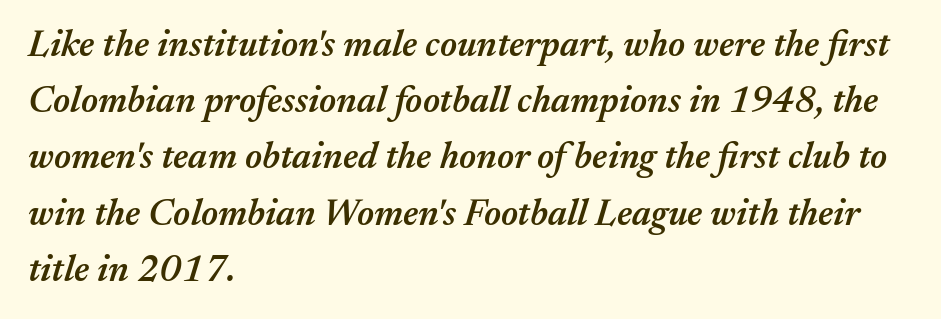
The image shows 37 px semibold type, italic (leaning right); set left-aligned, normal line spacing (1.52x), normal letter spacing, not underlined; medium stroke contrast and a medium x-height.
